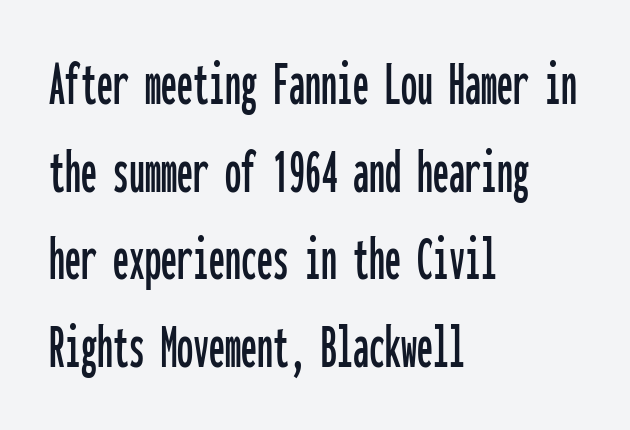
{"serif": "no", "italic": "no", "width": "condensed", "stroke_contrast": "low", "x_height": "medium", "monospaced": "yes", "underline": "no", "align": "left", "line_spacing": "normal", "line_spacing_ratio": 1.37, "letter_spacing": "normal", "letter_spacing_em": 0.0, "glyph_px": 64}
